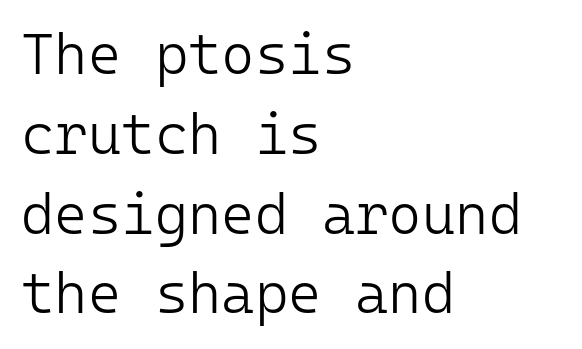
{"serif": "no", "italic": "no", "bold": "no", "weight": "light", "width": "normal", "stroke_contrast": "low", "x_height": "medium", "monospaced": "yes", "underline": "no", "align": "left", "line_spacing": "normal", "line_spacing_ratio": 1.4, "letter_spacing": "normal", "letter_spacing_em": 0.0, "glyph_px": 57}
